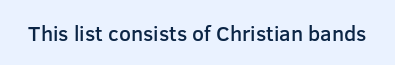
Typesetter's note: demi weight, one step under bold. The specimen omits any rule beneath the text block's lines. Is there any slant? The stems are plumb. Does extra space separate the letters? No, they use regular spacing.
